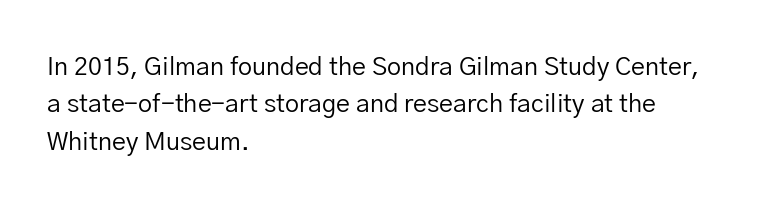
{"italic": "no", "bold": "no", "underline": "no", "align": "left", "line_spacing": "normal", "line_spacing_ratio": 1.5, "letter_spacing": "normal", "letter_spacing_em": 0.0, "glyph_px": 25}
